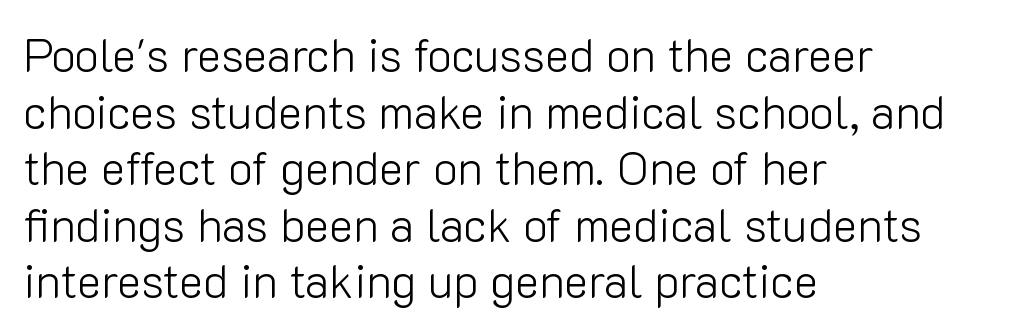
The image shows 46 px light sans-serif type, upright; set left-aligned, line spacing 1.23x, normal letter spacing, not underlined; low stroke contrast and a medium x-height.
